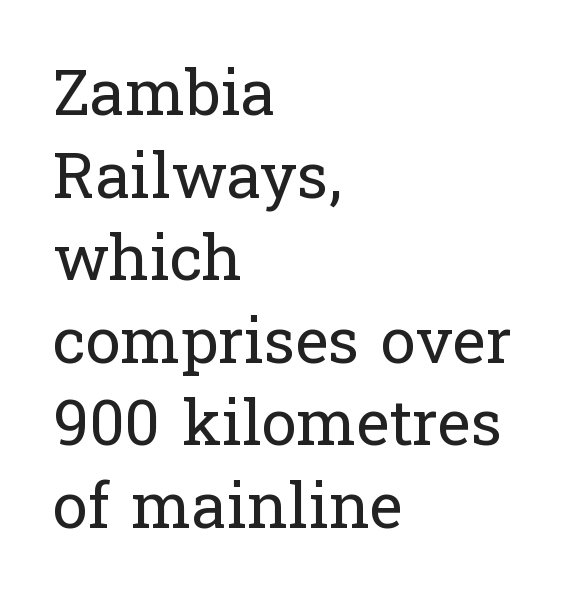
The image shows 63 px regular-weight serif type, upright; set left-aligned, normal line spacing (1.31x), normal letter spacing, not underlined; low stroke contrast and a medium x-height.
